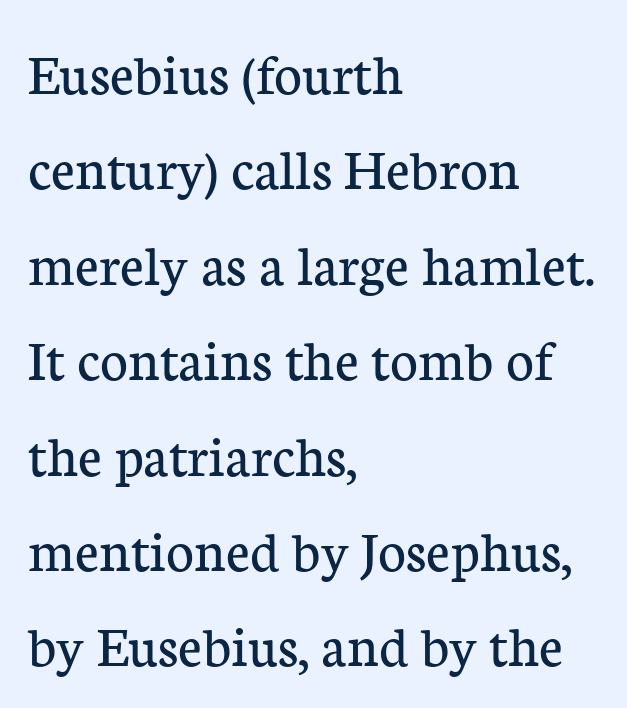
The image shows 60 px regular-weight serif type, upright; set left-aligned, normal line spacing (1.59x), normal letter spacing, not underlined; low stroke contrast and a medium x-height.
